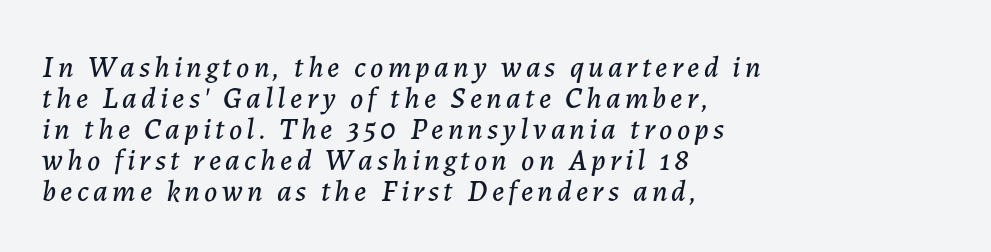
Q: Is the text italic (slanted)? A: Yes, it leans right by about 7 degrees.
Q: Is the text underlined? A: No.
Q: How is the paragraph aligned? A: Left-aligned.
Q: Is the spacing between lines tight, normal or loose? A: Tight.
Q: Width (condensed, normal, or wide)? A: Normal.
Q: Stroke contrast? A: Low.
Q: x-height? A: Medium.
Q: Monospaced? A: No.
